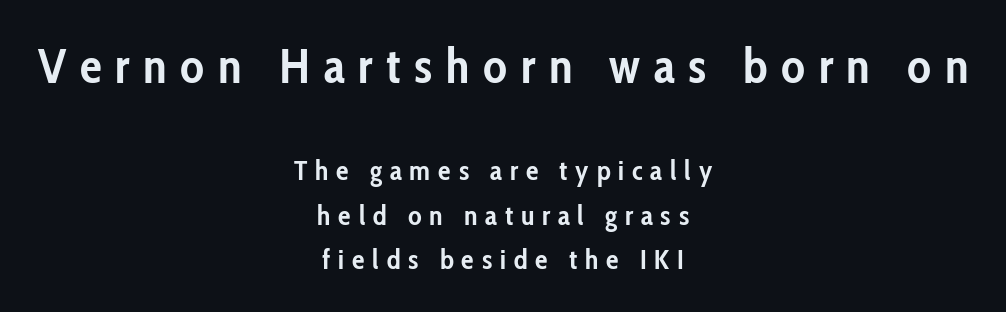
Q: Is the text bold? A: Yes.
Q: Is the text italic (slanted)? A: No, it is upright.
Q: Is the typeface a serif or a sans-serif typeface? A: Sans-serif.
Q: Is the text underlined? A: No.
Q: How is the paragraph aligned? A: Centered.
Q: Is the spacing between letters normal or unusually wide? A: Unusually wide.
Q: Is the spacing between lines tight, normal or loose? A: Normal.
Q: Which block of text is set in a larger size, the first (top) or the second (bottom)? A: The first (top) one.
Q: Width (condensed, normal, or wide)? A: Condensed.
Q: Stroke contrast? A: Low.
Q: x-height? A: Medium.
Q: Monospaced? A: No.
